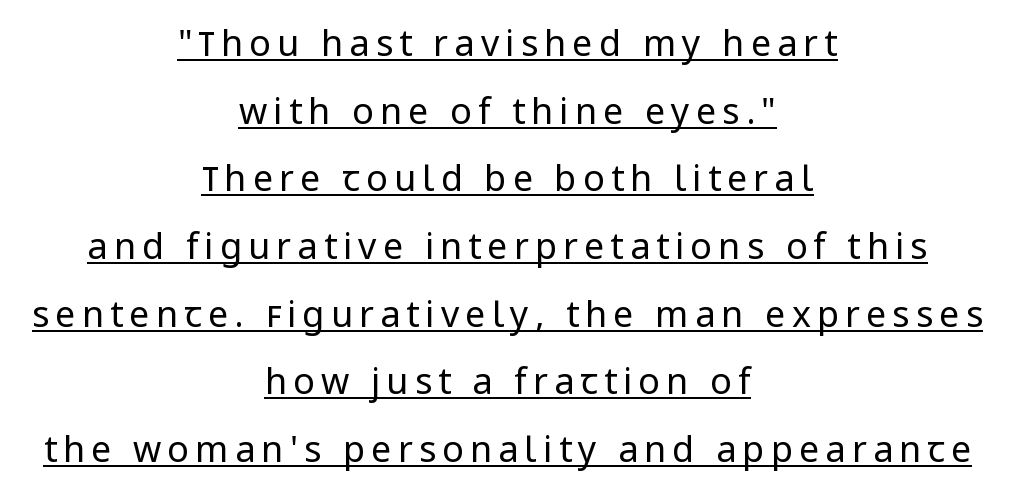
{"serif": "no", "italic": "no", "bold": "no", "weight": "regular", "width": "normal", "stroke_contrast": "low", "x_height": "medium", "monospaced": "no", "underline": "yes", "align": "center", "line_spacing_ratio": 1.88, "glyph_px": 36}
